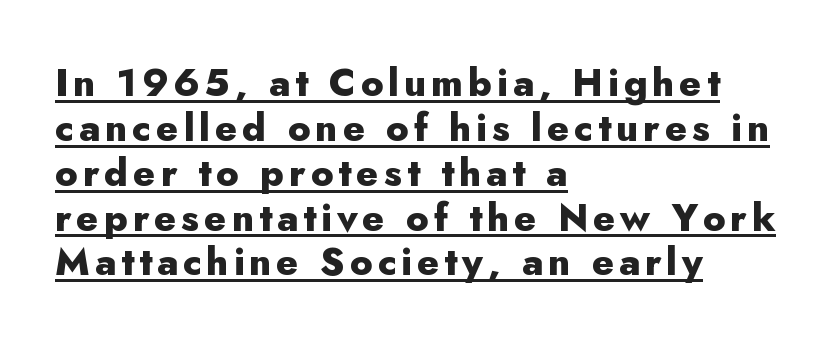
{"serif": "no", "italic": "no", "bold": "yes", "weight": "heavy", "width": "normal", "stroke_contrast": "low", "x_height": "small", "monospaced": "no", "underline": "yes", "align": "left", "line_spacing_ratio": 1.18, "glyph_px": 38}
